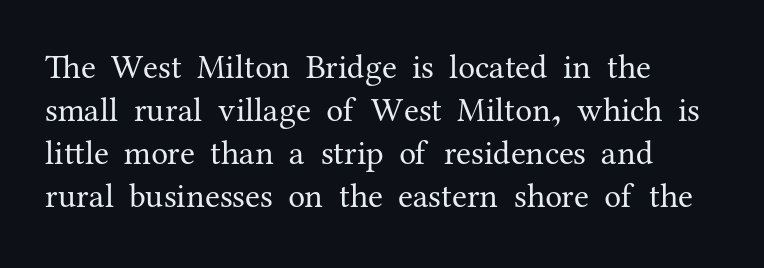
The foot of each line stays bare and open. The face used here is rendered with its standard letterfit. Vertical stems look standard width or narrower in stroke. Upright lettering throughout. Horizontally, the lines are justified to the leading edge only.
